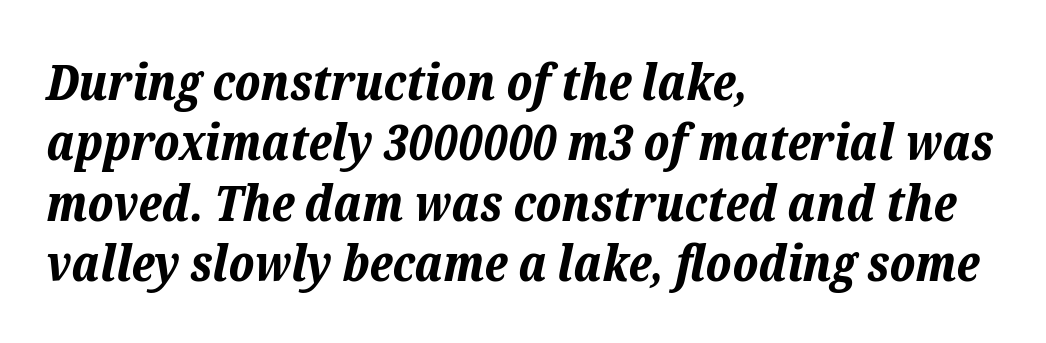
{"italic": "yes", "lean": "right", "slant_degrees": 12, "bold": "yes", "weight": "bold", "width": "normal", "stroke_contrast": "low", "x_height": "medium", "monospaced": "no", "underline": "no", "align": "left", "line_spacing_ratio": 1.21, "letter_spacing": "normal", "letter_spacing_em": 0.0, "glyph_px": 50}
